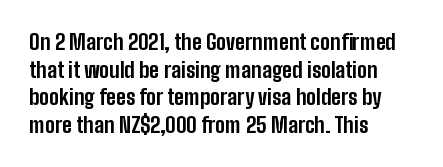
Normally led — the rows are evenly, conventionally spaced. Caption: standard tracking, unaltered. Check the space under the baseline: it is left empty. This sample is left-justified, so line endings fall wherever the words run out. These lines were composed using upright roman letters.
